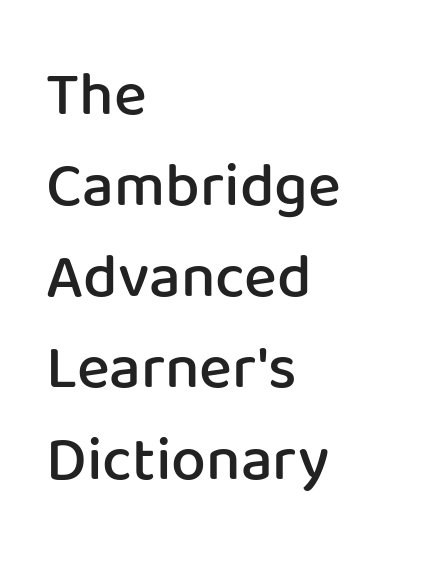
Q: Is the text bold? A: Semi-bold.
Q: Is the text italic (slanted)? A: No, it is upright.
Q: Is the typeface a serif or a sans-serif typeface? A: Sans-serif.
Q: Is the text underlined? A: No.
Q: How is the paragraph aligned? A: Left-aligned.
Q: Is the spacing between letters normal or unusually wide? A: Normal.
Q: Is the spacing between lines tight, normal or loose? A: Normal.
Q: Width (condensed, normal, or wide)? A: Normal.
Q: Stroke contrast? A: Low.
Q: x-height? A: Medium.
Q: Monospaced? A: No.
